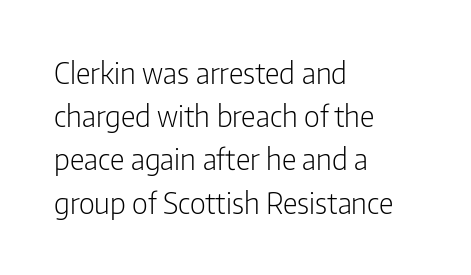
{"serif": "no", "italic": "no", "bold": "no", "weight": "light", "width": "condensed", "stroke_contrast": "low", "x_height": "medium", "monospaced": "no", "underline": "no", "align": "left", "line_spacing": "normal", "line_spacing_ratio": 1.49, "letter_spacing": "normal", "letter_spacing_em": 0.0, "glyph_px": 29}
